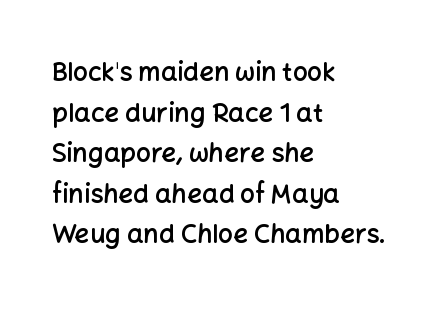
The image shows 26 px text type, upright; set left-aligned, normal line spacing (1.56x), normal letter spacing, not underlined.
